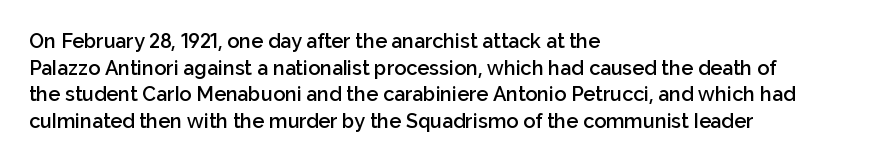
The image shows 20 px text type, upright; set left-aligned, normal line spacing (1.33x), normal letter spacing, not underlined.
